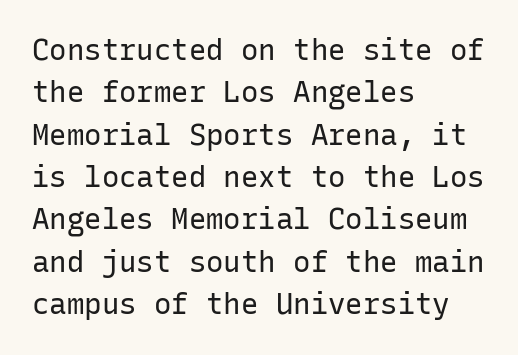
{"serif": "no", "italic": "no", "bold": "no", "weight": "regular", "width": "normal", "stroke_contrast": "low", "x_height": "medium", "monospaced": "yes", "underline": "no", "align": "left", "line_spacing": "normal", "line_spacing_ratio": 1.46, "letter_spacing": "normal", "letter_spacing_em": 0.0, "glyph_px": 29}
